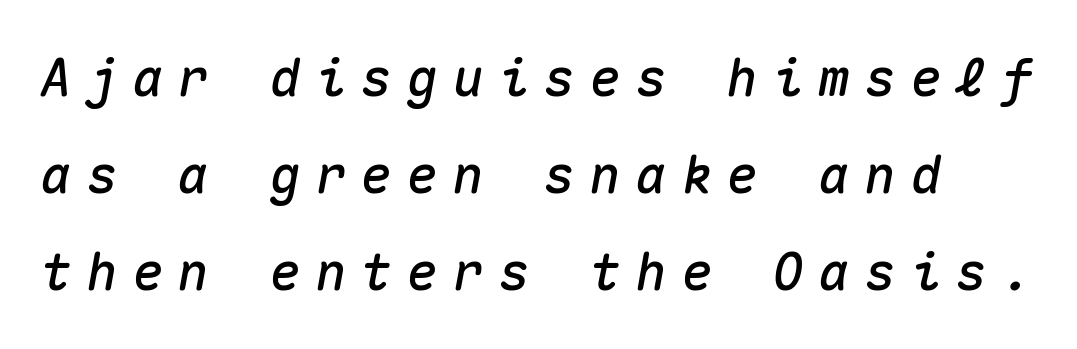
{"italic": "yes", "lean": "right", "slant_degrees": 10, "width": "normal", "stroke_contrast": "medium", "x_height": "medium", "monospaced": "yes", "underline": "no", "line_spacing_ratio": 1.87, "letter_spacing": "wide", "letter_spacing_em": 0.28, "glyph_px": 52}
